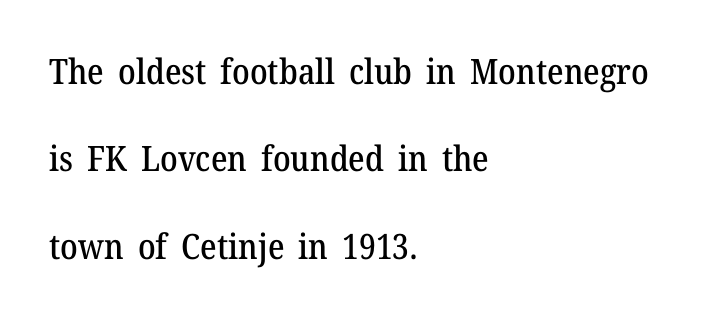
The image shows 35 px serif type, upright; set left-aligned, loose line spacing (2.5x), normal letter spacing, not underlined; medium stroke contrast and a medium x-height.
